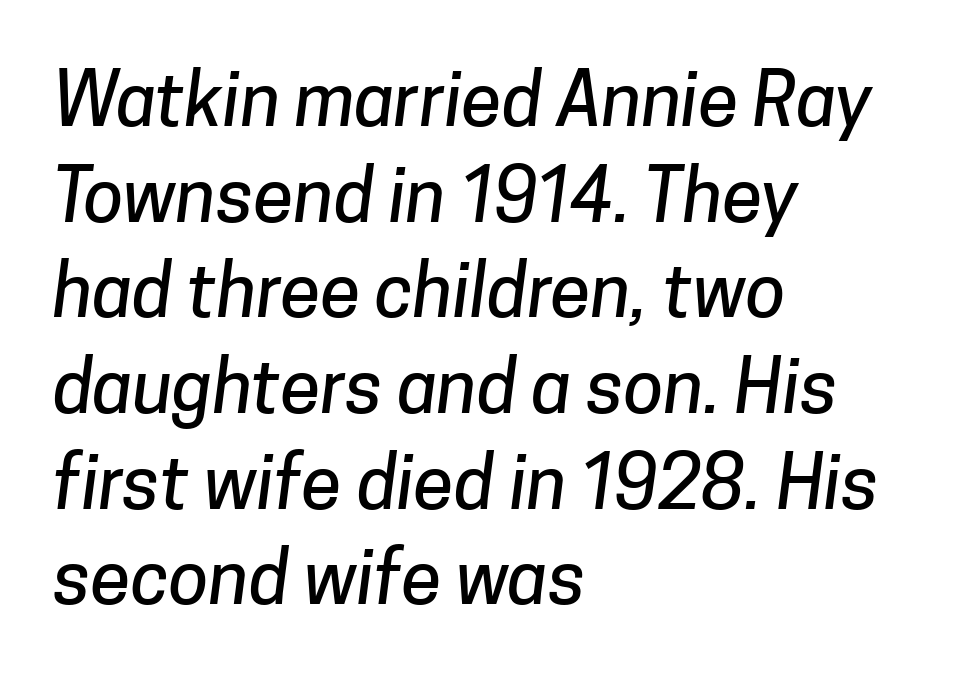
Q: Is the typeface a serif or a sans-serif typeface? A: Sans-serif.
Q: Is the text underlined? A: No.
Q: How is the paragraph aligned? A: Left-aligned.
Q: Is the spacing between letters normal or unusually wide? A: Normal.
Q: Is the spacing between lines tight, normal or loose? A: Normal.
Q: Width (condensed, normal, or wide)? A: Normal.
Q: Stroke contrast? A: Low.
Q: x-height? A: Medium.
Q: Monospaced? A: No.
